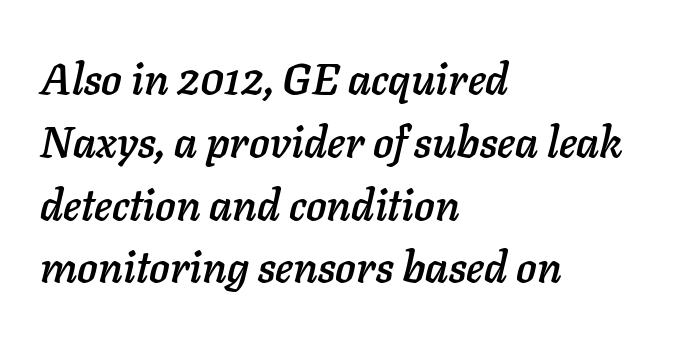
{"italic": "yes", "lean": "right", "slant_degrees": 11, "width": "normal", "stroke_contrast": "low", "x_height": "medium", "monospaced": "no", "underline": "no", "align": "left", "line_spacing": "normal", "line_spacing_ratio": 1.46, "letter_spacing": "normal", "letter_spacing_em": 0.0, "glyph_px": 43}
